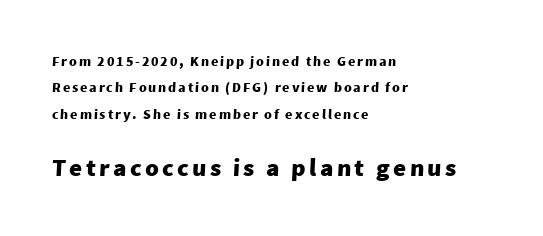
Two sizes are in play, and the larger belongs to the second block. This rendering features lettering with no underline. The paragraph has a hard left edge and a soft right edge. The rendering uses a bold face; every stroke is thick and dark.
